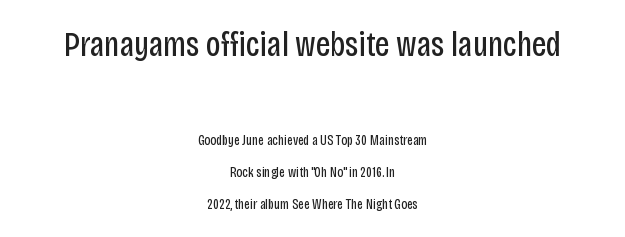
{"serif": "no", "italic": "no", "bold": "no", "weight": "regular", "width": "condensed", "stroke_contrast": "low", "x_height": "large", "monospaced": "no", "underline": "no", "align": "center", "line_spacing": "loose", "line_spacing_ratio": 2.29, "letter_spacing": "normal", "letter_spacing_em": 0.0, "larger_block": "first", "size_ratio": 2.5, "glyph_px": 35}
